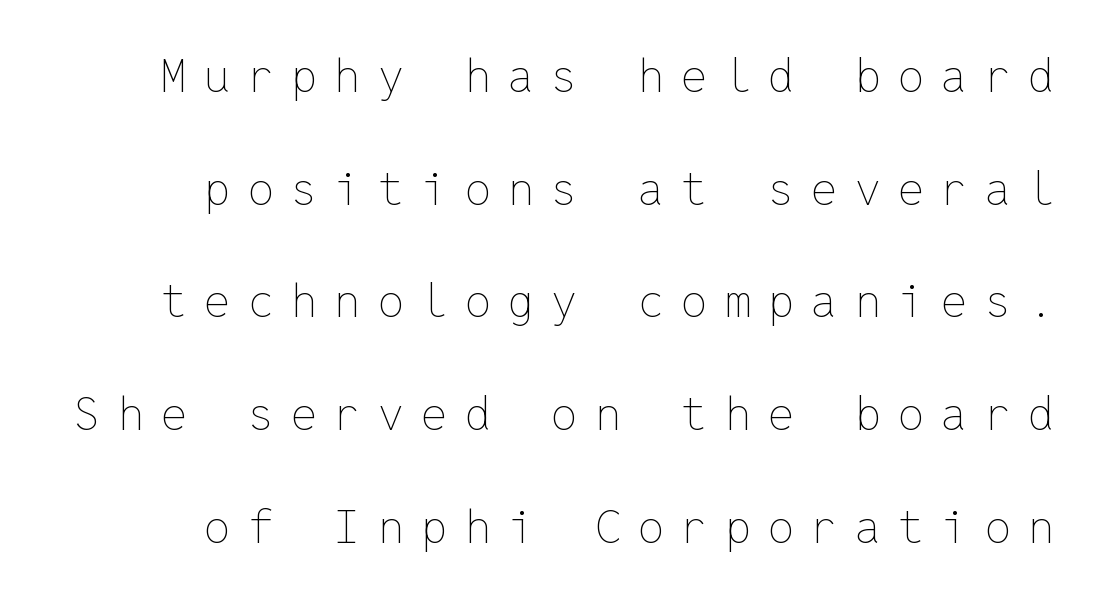
The image shows 46 px thin type, upright, monospaced; set right-aligned, loose line spacing (2.45x), unusually wide letter spacing (+0.38 em), not underlined; low stroke contrast and a medium x-height.
